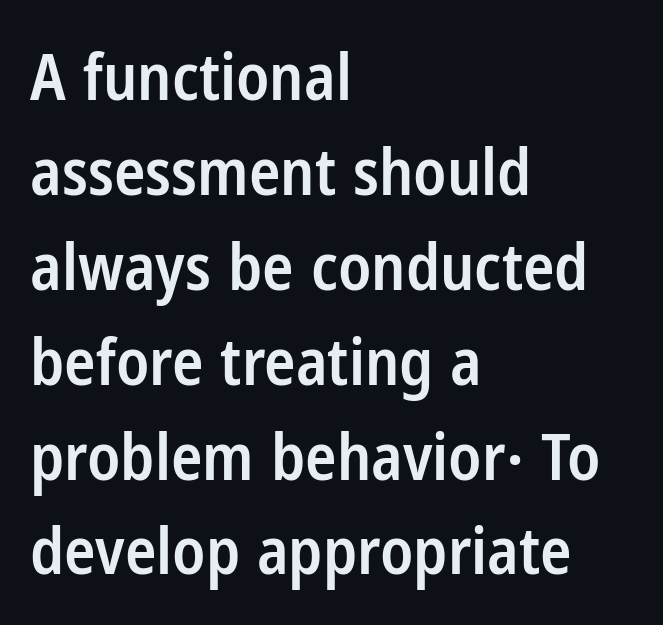
Tracking here is standard; glyphs follow each other at the usual distance. Varying glyph widths throughout — classic text-font behaviour. These lines were composed using upright roman letters. The rows are spaced the way most documents space them. If you drew a ruler down the left edge, every line would touch it.
